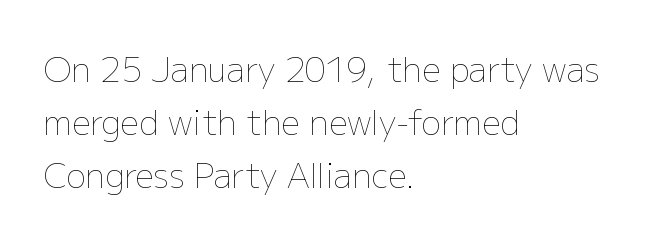
When letters stand straight like this, we call the style roman or upright. Vertical spacing — default. This sample has the flowing, uneven cadence of proportional lettering. The zone under the glyphs is completely vacant. Notice how the passage keeps a crisp vertical edge on the left only.
